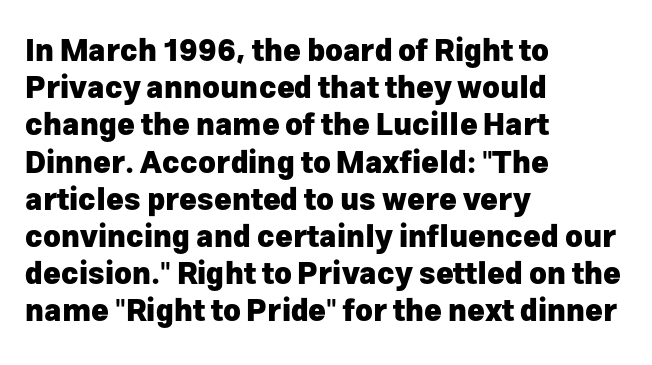
The image shows 30 px heavy sans-serif type, upright; set left-aligned, line spacing 1.24x, normal letter spacing, not underlined; low stroke contrast and a medium x-height.
